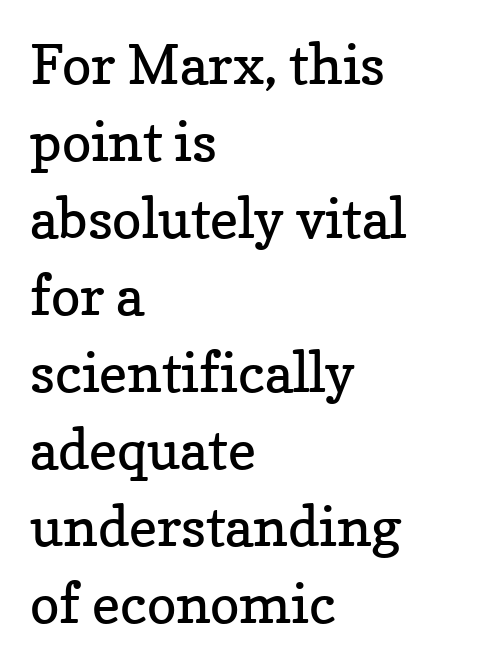
The image shows 55 px regular-weight serif type, upright; set left-aligned, normal line spacing (1.4x), normal letter spacing, not underlined; low stroke contrast and a medium x-height.
